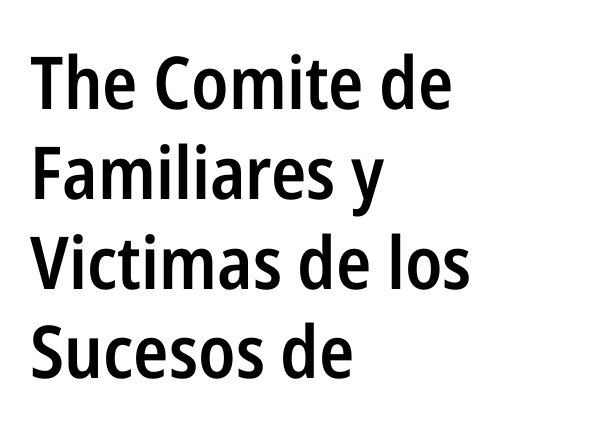
The image shows 73 px semibold, condensed sans-serif type, upright; set left-aligned, line spacing 1.23x, normal letter spacing, not underlined; low stroke contrast and a medium x-height.
